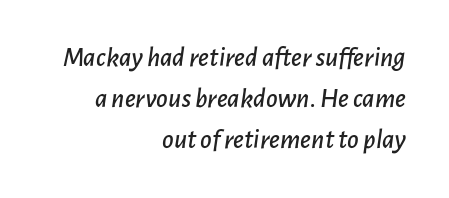
{"italic": "yes", "lean": "right", "slant_degrees": 7, "width": "normal", "stroke_contrast": "low", "x_height": "medium", "monospaced": "no", "underline": "no", "align": "right", "line_spacing": "normal", "line_spacing_ratio": 1.47, "letter_spacing": "normal", "letter_spacing_em": 0.0, "glyph_px": 28}
